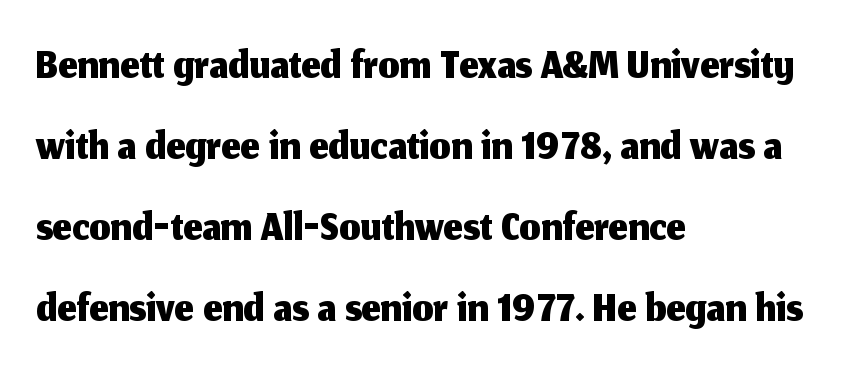
Q: Is the text italic (slanted)? A: No, it is upright.
Q: Is the typeface a serif or a sans-serif typeface? A: Sans-serif.
Q: Is the text underlined? A: No.
Q: How is the paragraph aligned? A: Left-aligned.
Q: Is the spacing between letters normal or unusually wide? A: Normal.
Q: Width (condensed, normal, or wide)? A: Normal.
Q: Stroke contrast? A: Medium.
Q: x-height? A: Medium.
Q: Monospaced? A: No.
